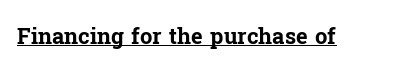
The face used here is rendered with its standard letterfit. These lines were composed using upright roman letters. Strokes here are thick enough to call this a true bold. Is there an underline? Yes — a line sits under the letters.
